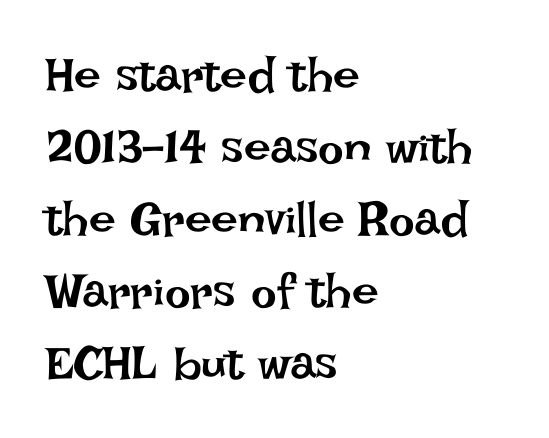
{"italic": "no", "bold": "no", "weight": "regular", "width": "normal", "stroke_contrast": "low", "x_height": "large", "monospaced": "no", "underline": "no", "align": "left", "line_spacing": "normal", "line_spacing_ratio": 1.5, "letter_spacing": "normal", "letter_spacing_em": 0.0, "glyph_px": 48}
